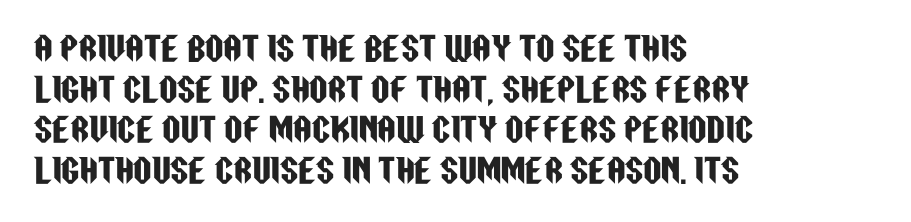
Descender tails drop into unmarked territory. The lines in this sample share a left origin and differ only in where they stop. The designer left line spacing at the default. To sum up the face: it is a sans, with no serifs. Spacing verdict: proportional, widths tailored to each character.
